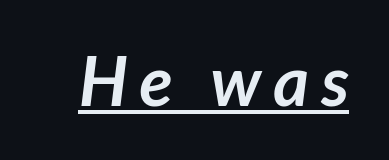
{"serif": "no", "bold": "yes", "weight": "semibold", "width": "normal", "stroke_contrast": "low", "x_height": "medium", "monospaced": "no", "underline": "yes", "glyph_px": 69}
